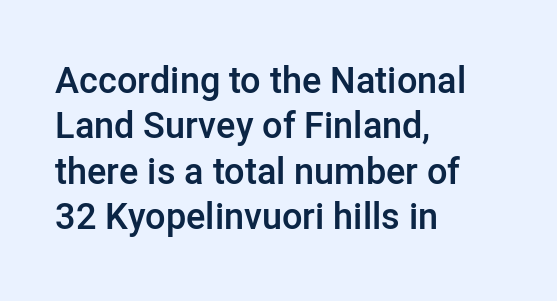
Q: Is the text bold? A: Semi-bold.
Q: Is the text italic (slanted)? A: No, it is upright.
Q: Is the typeface a serif or a sans-serif typeface? A: Sans-serif.
Q: Is the text underlined? A: No.
Q: How is the paragraph aligned? A: Left-aligned.
Q: Is the spacing between letters normal or unusually wide? A: Normal.
Q: Is the spacing between lines tight, normal or loose? A: Normal.
Q: Width (condensed, normal, or wide)? A: Normal.
Q: Stroke contrast? A: Low.
Q: x-height? A: Medium.
Q: Monospaced? A: No.
